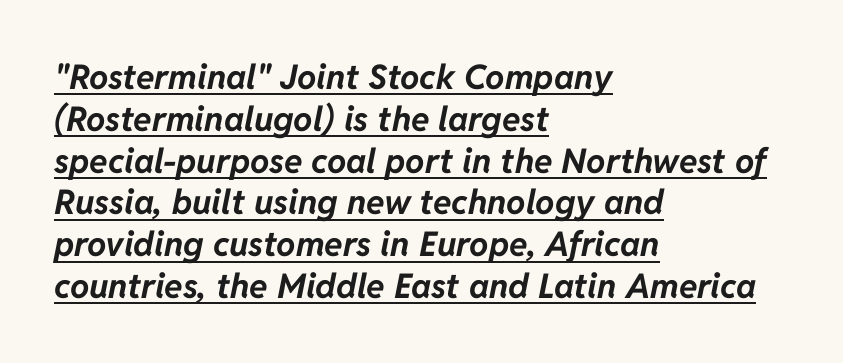
Italic: yes, the glyphs are oblique. Is the type bold? Yes — the strokes are clearly thick and heavy. Reading down the block, your eye returns to a fixed left position each line. Here the glyphs are tracked normally, forming tight word shapes.
